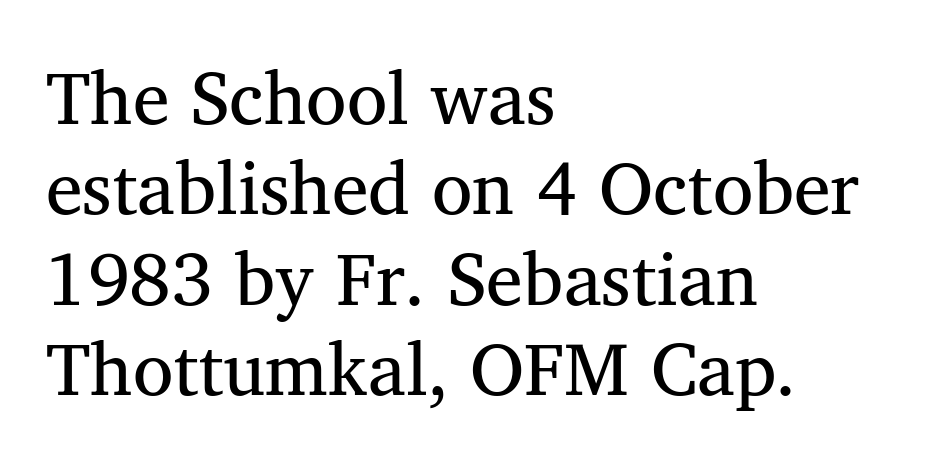
The image shows 74 px serif type; set left-aligned, line spacing 1.22x, normal letter spacing, not underlined; medium stroke contrast and a medium x-height.
